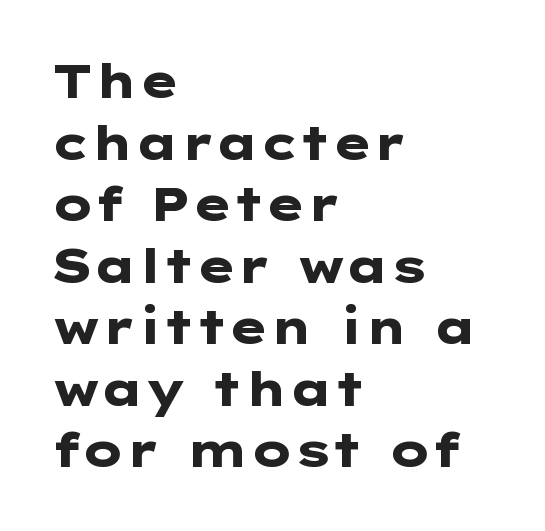
Q: Is the text bold? A: Yes.
Q: Is the text italic (slanted)? A: No, it is upright.
Q: Is the typeface a serif or a sans-serif typeface? A: Sans-serif.
Q: Is the text underlined? A: No.
Q: How is the paragraph aligned? A: Left-aligned.
Q: Is the spacing between letters normal or unusually wide? A: Normal.
Q: Is the spacing between lines tight, normal or loose? A: Normal.
Q: Width (condensed, normal, or wide)? A: Wide.
Q: Stroke contrast? A: Low.
Q: x-height? A: Medium.
